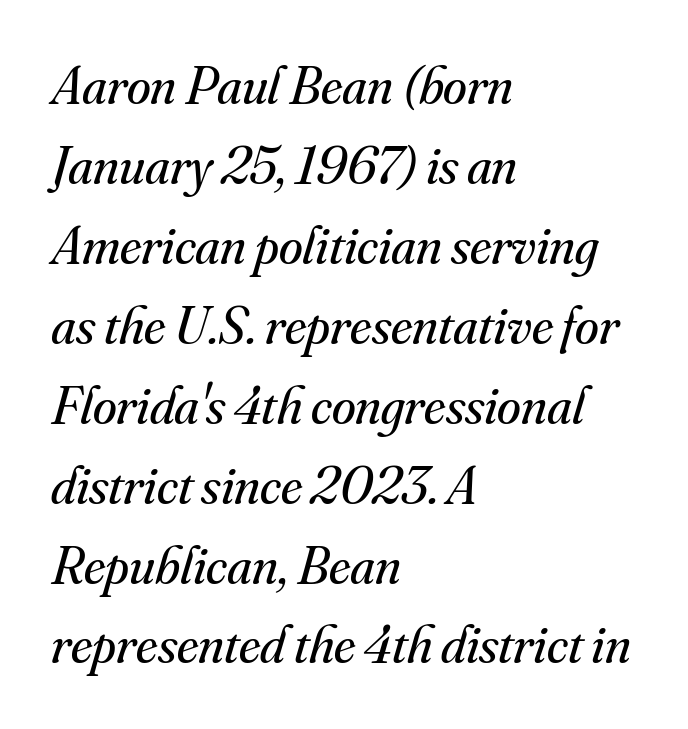
{"serif": "yes", "italic": "yes", "lean": "right", "slant_degrees": 16, "bold": "no", "weight": "regular", "width": "normal", "stroke_contrast": "medium", "x_height": "small", "monospaced": "no", "underline": "no", "align": "left", "line_spacing": "normal", "line_spacing_ratio": 1.48, "letter_spacing": "normal", "letter_spacing_em": 0.0, "glyph_px": 54}
